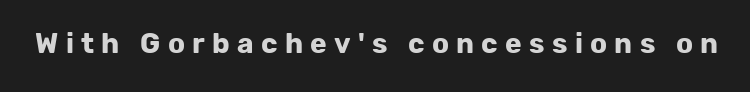
The image shows 28 px bold sans-serif type, upright; set unusually wide letter spacing (+0.26 em), not underlined; low stroke contrast and a medium x-height.
